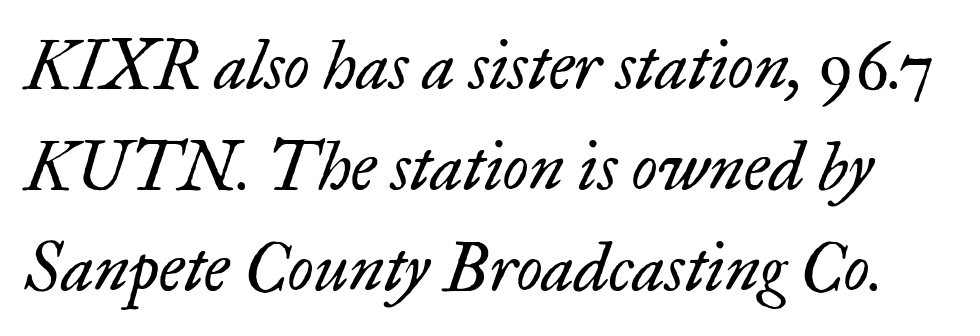
Q: Is the text bold? A: No.
Q: Is the text italic (slanted)? A: Yes, it leans right by about 17 degrees.
Q: Is the typeface a serif or a sans-serif typeface? A: Serif.
Q: Is the text underlined? A: No.
Q: Is the spacing between letters normal or unusually wide? A: Normal.
Q: Is the spacing between lines tight, normal or loose? A: Normal.
Q: Width (condensed, normal, or wide)? A: Normal.
Q: Stroke contrast? A: Low.
Q: x-height? A: Small.
Q: Monospaced? A: No.
